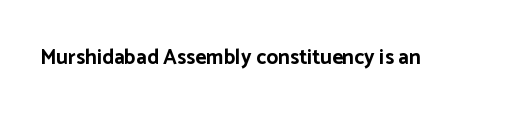
Q: Is the text bold? A: Yes.
Q: Is the text italic (slanted)? A: No, it is upright.
Q: Is the text underlined? A: No.
Q: Is the spacing between letters normal or unusually wide? A: Normal.
